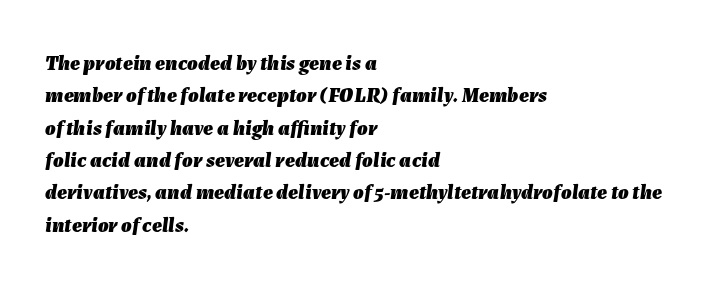
Quick note: italic. The sample has been set heavy, in full bold. Does extra space separate the letters? No, they use regular spacing. This block has exactly the height ordinary leading produces. If you drew a ruler down the left edge, every line would touch it. Has an underline been added? It has not.
